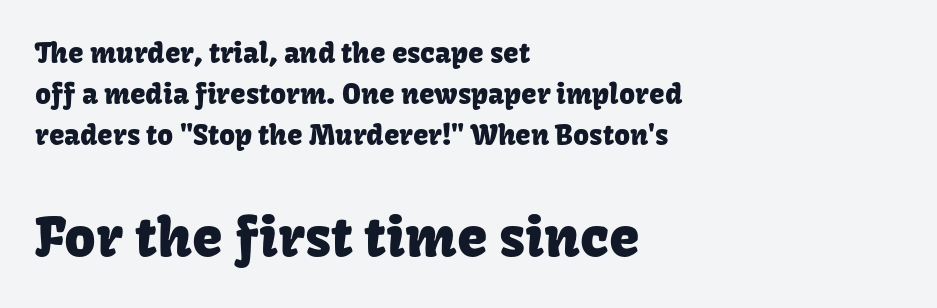
Q: Is the text italic (slanted)? A: No, it is upright.
Q: Is the typeface a serif or a sans-serif typeface? A: Sans-serif.
Q: Is the text underlined? A: No.
Q: How is the paragraph aligned? A: Left-aligned.
Q: Is the spacing between letters normal or unusually wide? A: Normal.
Q: Is the spacing between lines tight, normal or loose? A: Normal.
Q: Which block of text is set in a larger size, the first (top) or the second (bottom)? A: The second (bottom) one.
Q: Width (condensed, normal, or wide)? A: Normal.
Q: Stroke contrast? A: Low.
Q: x-height? A: Medium.
Q: Monospaced? A: No.
